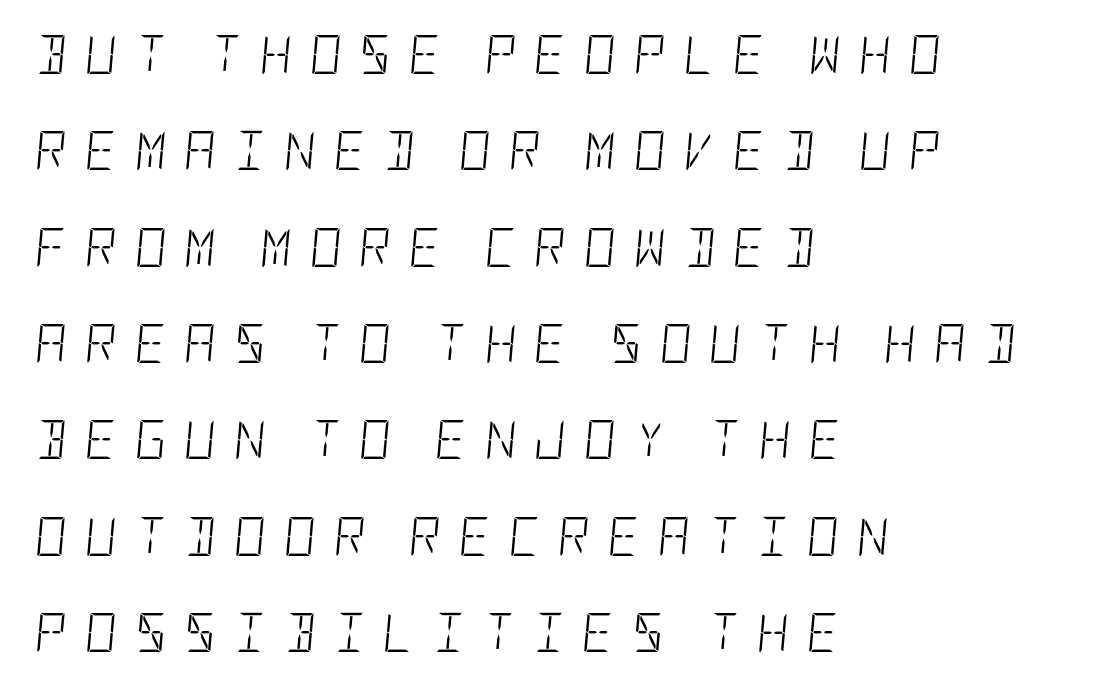
{"italic": "yes", "lean": "right", "slant_degrees": 5, "bold": "no", "weight": "light", "width": "condensed", "stroke_contrast": "low", "x_height": "large", "underline": "no", "align": "left", "line_spacing": "loose", "line_spacing_ratio": 2.47, "letter_spacing": "wide", "letter_spacing_em": 0.46, "glyph_px": 39}
